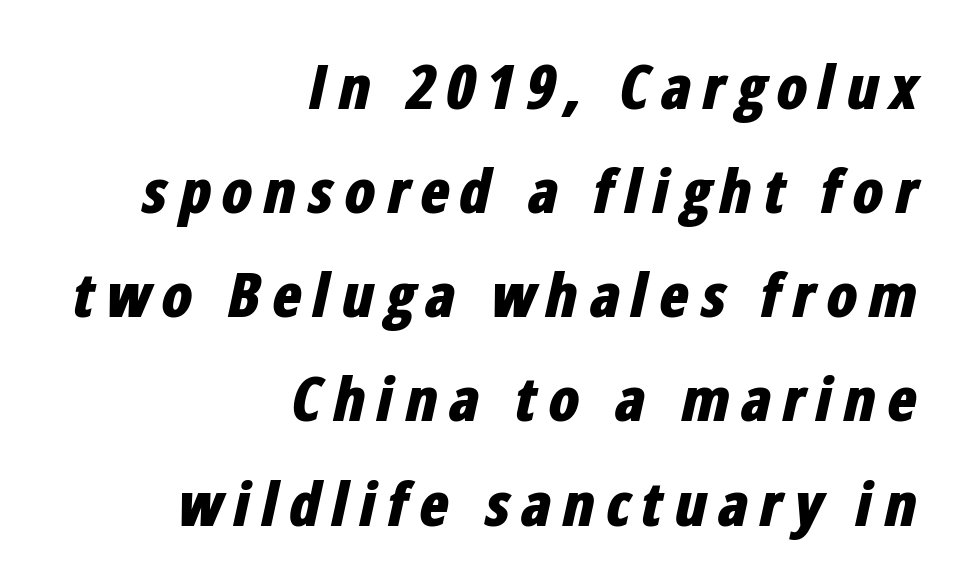
{"italic": "yes", "lean": "right", "slant_degrees": 12, "bold": "yes", "weight": "bold", "width": "condensed", "stroke_contrast": "low", "x_height": "medium", "monospaced": "no", "underline": "no", "align": "right", "line_spacing": "normal", "line_spacing_ratio": 1.68, "glyph_px": 62}
